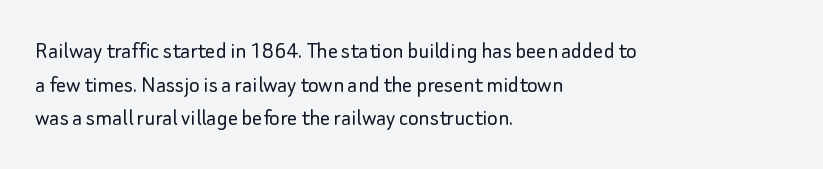
Honestly, there is no underline to notice here at all. When letters stand straight like this, we call the style roman or upright. The passage shown stacks its lines at a standard gap. Horizontal alignment here is leftward, the default for most running prose. Ink coverage per letter is moderate at most.
